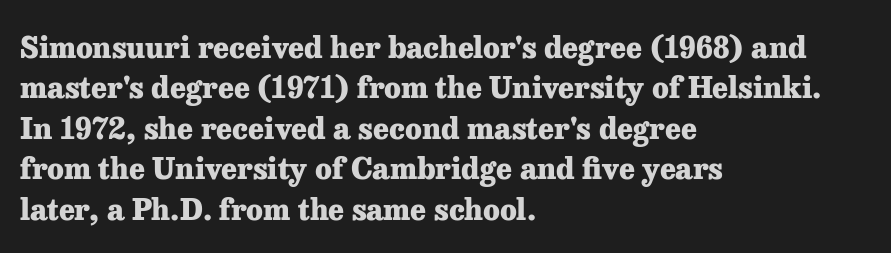
The image shows 30 px heavy serif type, upright; set left-aligned, normal line spacing (1.35x), normal letter spacing, not underlined; low stroke contrast and a medium x-height.
